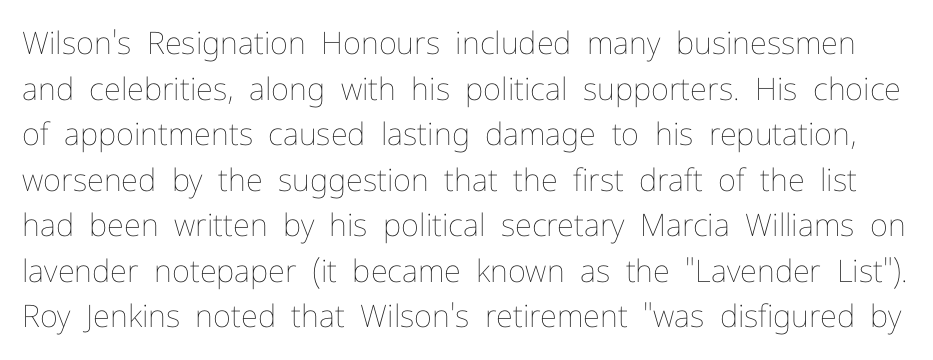
The image shows 31 px thin type, upright; set normal line spacing (1.47x), normal letter spacing, not underlined; low stroke contrast and a medium x-height.
